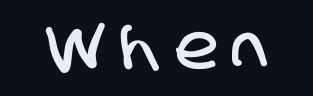
The image shows 63 px condensed sans-serif type; set unusually wide letter spacing (+0.26 em), not underlined; low stroke contrast and a large x-height.
